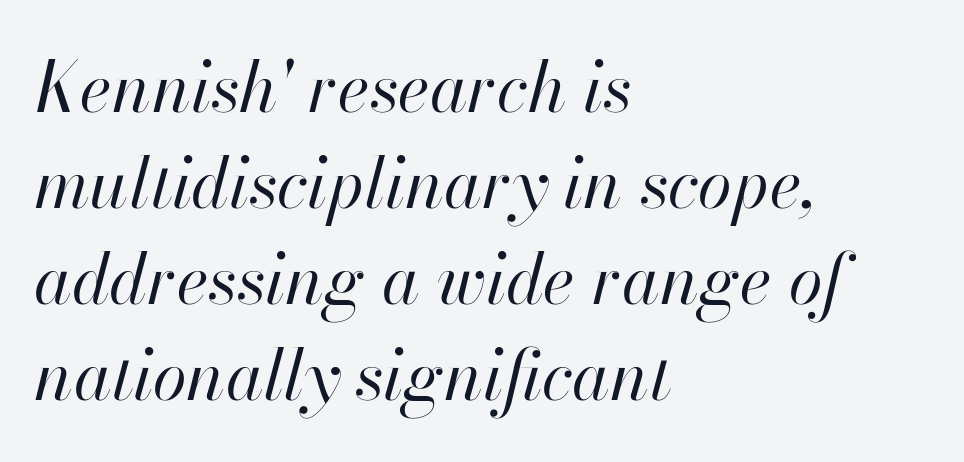
The text block is weighted toward the left margin, trailing off unevenly rightward. This sample uses plain, unmodified letter spacing. Think standard paragraph weight, or any step lighter than that. Each letter keeps its own natural width here, so spacing adapts to shape. The lines sit at an ordinary, default distance from one another.
